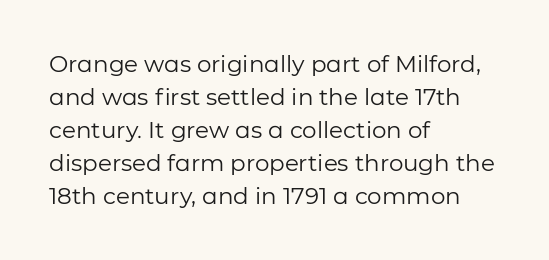
{"italic": "no", "bold": "no", "underline": "no", "align": "left", "line_spacing": "normal", "line_spacing_ratio": 1.44, "letter_spacing": "normal", "letter_spacing_em": 0.0, "glyph_px": 23}
